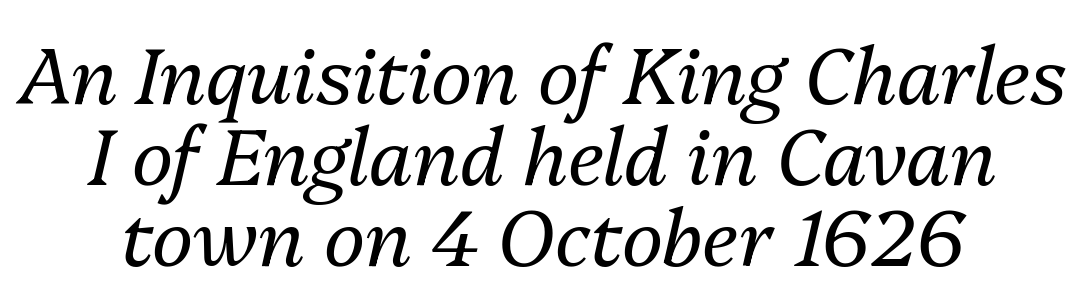
Q: Is the text bold? A: No.
Q: Is the text italic (slanted)? A: Yes, it leans right by about 13 degrees.
Q: Is the text underlined? A: No.
Q: How is the paragraph aligned? A: Centered.
Q: Is the spacing between letters normal or unusually wide? A: Normal.
Q: Is the spacing between lines tight, normal or loose? A: Tight.
Q: Width (condensed, normal, or wide)? A: Normal.
Q: Stroke contrast? A: Medium.
Q: x-height? A: Medium.
Q: Monospaced? A: No.
